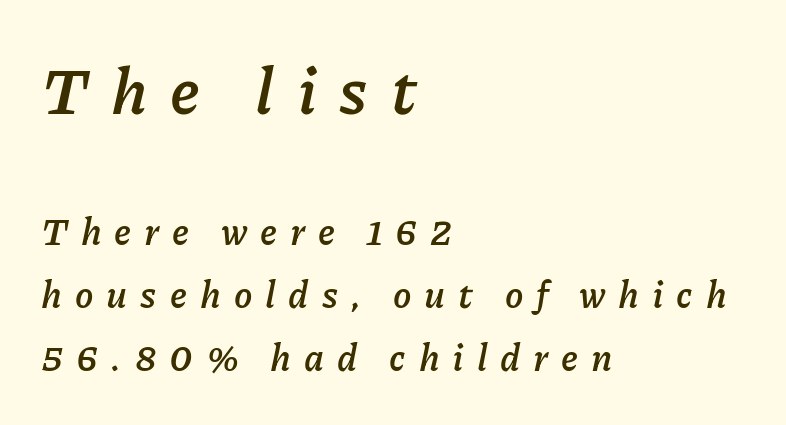
Q: Is the text bold? A: Yes.
Q: Is the text italic (slanted)? A: Yes, it leans right by about 11 degrees.
Q: Is the text underlined? A: No.
Q: How is the paragraph aligned? A: Left-aligned.
Q: Is the spacing between letters normal or unusually wide? A: Unusually wide.
Q: Is the spacing between lines tight, normal or loose? A: Normal.
Q: Which block of text is set in a larger size, the first (top) or the second (bottom)? A: The first (top) one.
Q: Width (condensed, normal, or wide)? A: Normal.
Q: Stroke contrast? A: Low.
Q: x-height? A: Medium.
Q: Monospaced? A: No.
